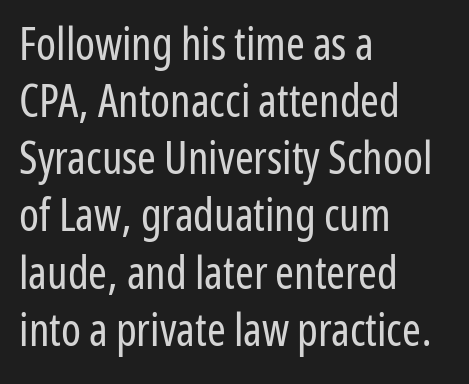
{"serif": "no", "italic": "no", "bold": "no", "weight": "regular", "width": "condensed", "stroke_contrast": "low", "x_height": "medium", "monospaced": "no", "underline": "no", "align": "left", "line_spacing": "normal", "line_spacing_ratio": 1.27, "letter_spacing": "normal", "letter_spacing_em": 0.0, "glyph_px": 45}
